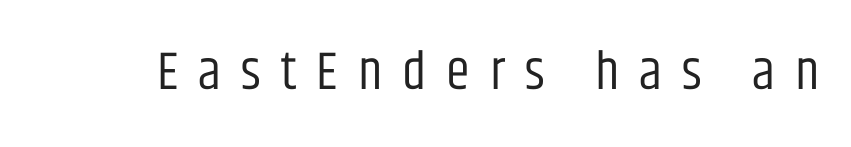
{"serif": "no", "italic": "no", "bold": "no", "weight": "regular", "width": "condensed", "stroke_contrast": "low", "x_height": "large", "monospaced": "no", "underline": "no", "letter_spacing": "wide", "letter_spacing_em": 0.37, "glyph_px": 54}
